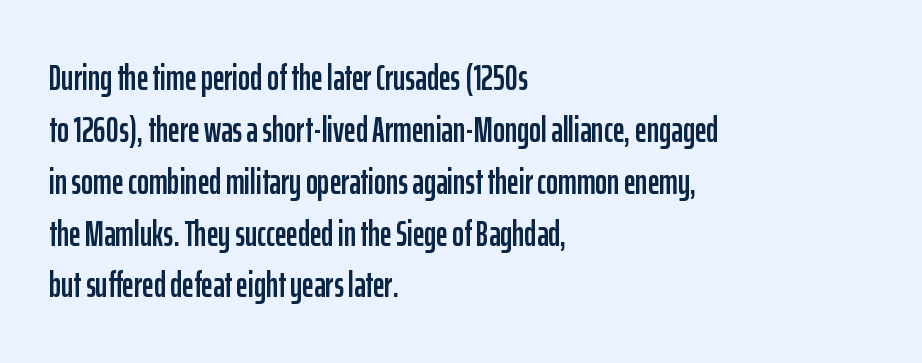
This is roman type, the default non-slanted kind. Here the designer chose a conventional face with non-uniform glyph widths. The type family on display is of the sans-serif kind. Rows of type keep a routine distance in the vertical direction. Descenders hang freely into open space. No extra tracking has been applied to these lines.
